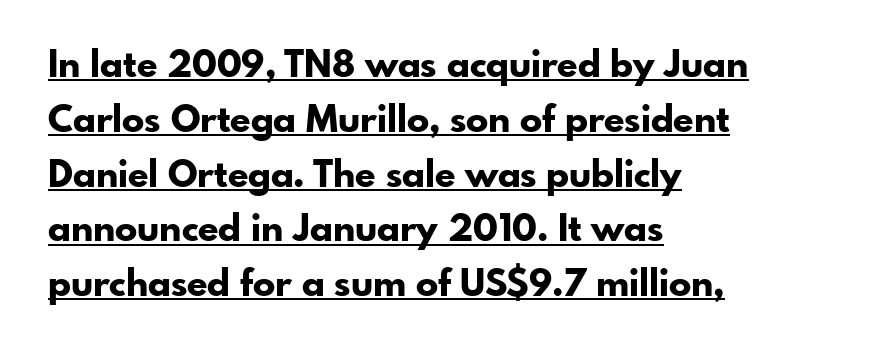
Q: Is the text bold? A: Yes.
Q: Is the text italic (slanted)? A: No, it is upright.
Q: Is the typeface a serif or a sans-serif typeface? A: Sans-serif.
Q: Is the text underlined? A: Yes.
Q: How is the paragraph aligned? A: Left-aligned.
Q: Is the spacing between letters normal or unusually wide? A: Normal.
Q: Is the spacing between lines tight, normal or loose? A: Normal.
Q: Width (condensed, normal, or wide)? A: Normal.
Q: Stroke contrast? A: Low.
Q: x-height? A: Small.
Q: Monospaced? A: No.
